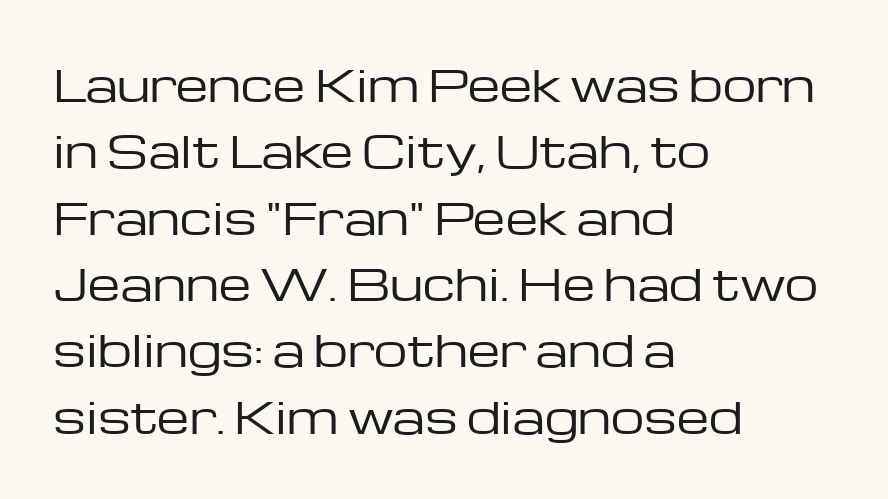
{"serif": "no", "italic": "no", "bold": "no", "weight": "regular", "width": "wide", "stroke_contrast": "low", "x_height": "medium", "monospaced": "no", "underline": "no", "align": "left", "line_spacing": "normal", "line_spacing_ratio": 1.58, "letter_spacing": "normal", "letter_spacing_em": 0.0, "glyph_px": 42}
